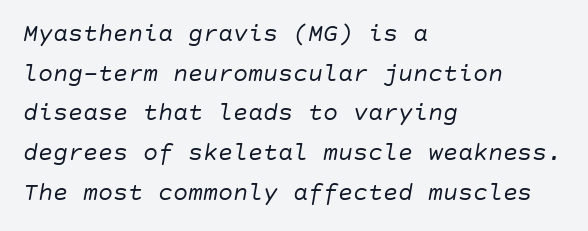
{"italic": "yes", "lean": "right", "slant_degrees": 10, "bold": "no", "underline": "no", "align": "left", "line_spacing": "normal", "line_spacing_ratio": 1.59, "letter_spacing": "normal", "letter_spacing_em": 0.0, "glyph_px": 25}
